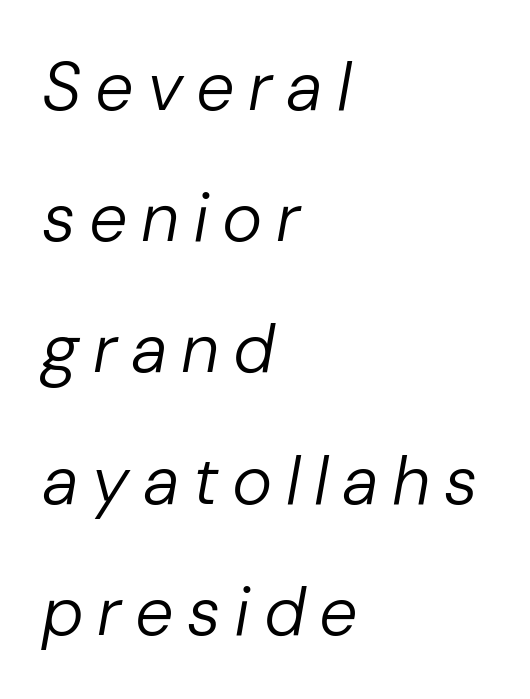
Q: Is the text bold? A: No.
Q: Is the text italic (slanted)? A: Yes, it leans right by about 10 degrees.
Q: Is the text underlined? A: No.
Q: How is the paragraph aligned? A: Left-aligned.
Q: Is the spacing between letters normal or unusually wide? A: Unusually wide.
Q: Is the spacing between lines tight, normal or loose? A: Loose.
Q: Width (condensed, normal, or wide)? A: Normal.
Q: Stroke contrast? A: Low.
Q: x-height? A: Medium.
Q: Monospaced? A: No.
